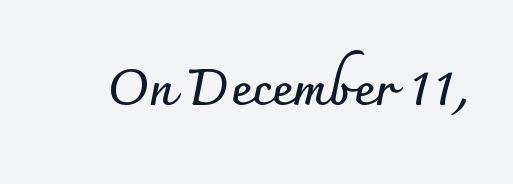
The image shows 51 px semibold sans-serif type; set normal letter spacing, not underlined; low stroke contrast and a small x-height.
